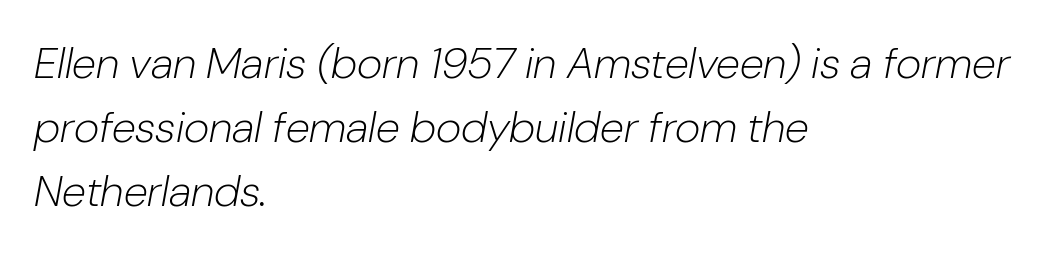
The image shows 44 px light type, italic (leaning right); set left-aligned, normal line spacing (1.46x), normal letter spacing, not underlined; low stroke contrast and a medium x-height.
